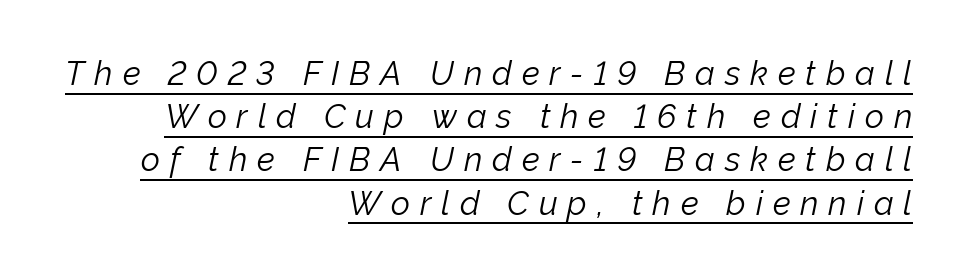
The image shows 33 px light type, italic (leaning right); set right-aligned, normal line spacing (1.31x), unusually wide letter spacing (+0.3 em), underlined; low stroke contrast and a medium x-height.
